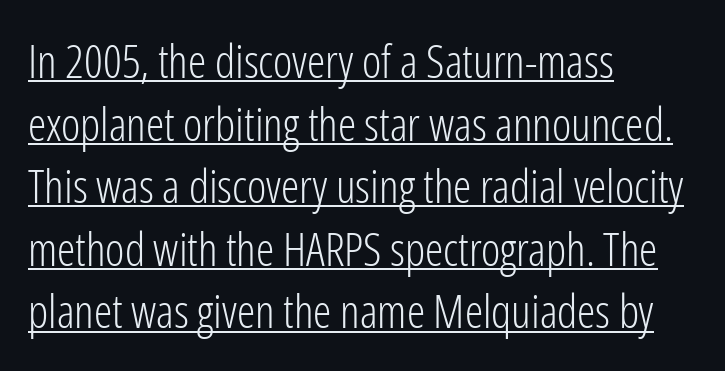
{"serif": "no", "italic": "no", "bold": "no", "weight": "light", "width": "condensed", "stroke_contrast": "low", "x_height": "medium", "monospaced": "no", "underline": "yes", "align": "left", "line_spacing": "normal", "line_spacing_ratio": 1.36, "letter_spacing": "normal", "letter_spacing_em": 0.0, "glyph_px": 46}
